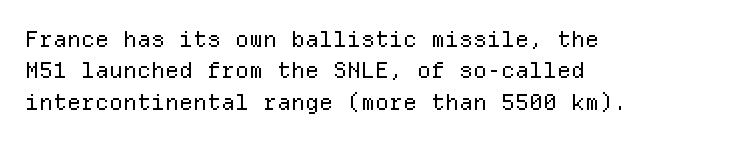
Q: Is the text bold? A: No.
Q: Is the text italic (slanted)? A: No, it is upright.
Q: Is the text underlined? A: No.
Q: How is the paragraph aligned? A: Left-aligned.
Q: Is the spacing between letters normal or unusually wide? A: Normal.
Q: Is the spacing between lines tight, normal or loose? A: Normal.
